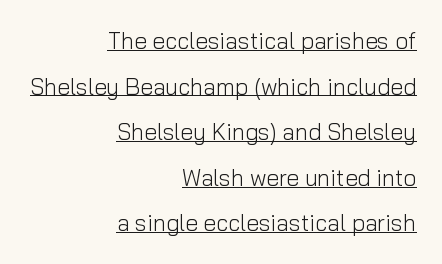
Q: Is the text bold? A: No.
Q: Is the text italic (slanted)? A: No, it is upright.
Q: Is the text underlined? A: Yes.
Q: How is the paragraph aligned? A: Right-aligned.
Q: Is the spacing between letters normal or unusually wide? A: Normal.
Q: Is the spacing between lines tight, normal or loose? A: Loose.
